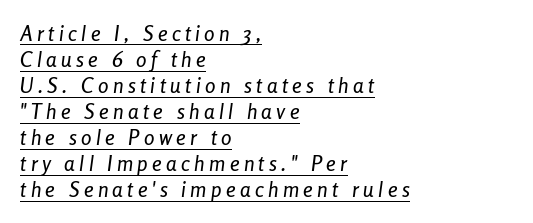
The paragraph has a hard left edge and a soft right edge. The passage shown is underscored from start to finish. Characters are canted at an angle relative to the baseline's perpendicular. Inter-character spacing is expanded well beyond the font's built-in metrics.
